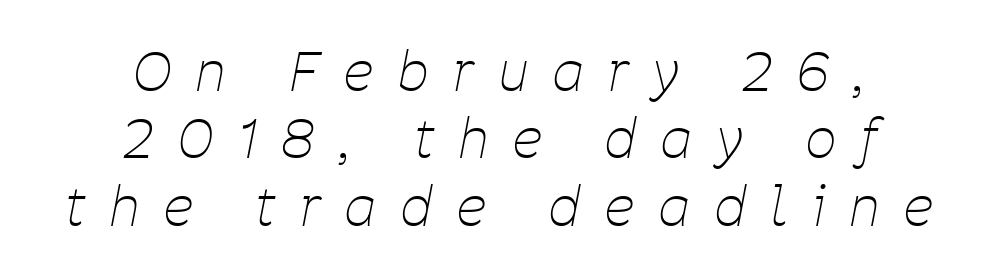
{"italic": "yes", "lean": "right", "slant_degrees": 11, "bold": "no", "weight": "thin", "width": "condensed", "stroke_contrast": "low", "x_height": "medium", "monospaced": "no", "underline": "no", "align": "center", "line_spacing": "normal", "line_spacing_ratio": 1.27, "letter_spacing": "wide", "letter_spacing_em": 0.48, "glyph_px": 53}
